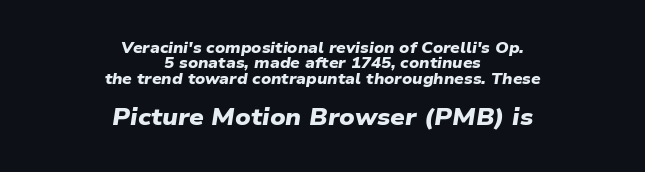
Q: Is the text bold? A: Yes.
Q: Is the text underlined? A: No.
Q: How is the paragraph aligned? A: Centered.
Q: Is the spacing between letters normal or unusually wide? A: Normal.
Q: Is the spacing between lines tight, normal or loose? A: Tight.
Q: Which block of text is set in a larger size, the first (top) or the second (bottom)? A: The second (bottom) one.
